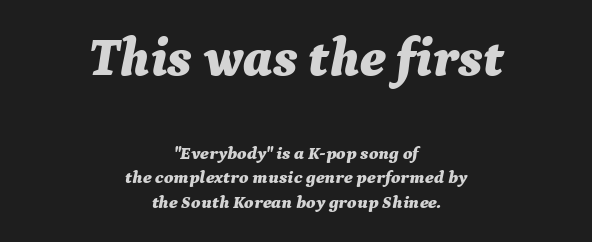
Q: Is the text bold? A: Yes.
Q: Is the text italic (slanted)? A: Yes, it leans right by about 9 degrees.
Q: Is the text underlined? A: No.
Q: How is the paragraph aligned? A: Centered.
Q: Is the spacing between letters normal or unusually wide? A: Normal.
Q: Is the spacing between lines tight, normal or loose? A: Normal.
Q: Which block of text is set in a larger size, the first (top) or the second (bottom)? A: The first (top) one.
Q: Width (condensed, normal, or wide)? A: Normal.
Q: Stroke contrast? A: Medium.
Q: x-height? A: Medium.
Q: Monospaced? A: No.
